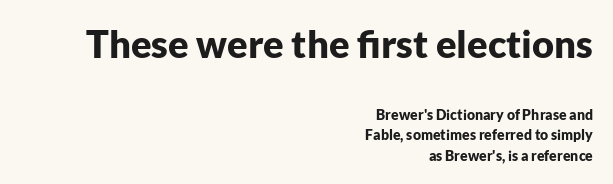
Here the glyphs are tracked normally, forming tight word shapes. Spacing verdict: proportional, widths tailored to each character. Students, observe: this is what conventionally led text looks like. When letters stand straight like this, we call the style roman or upright. These lines carry a lot of weight — the face is fully bold.
